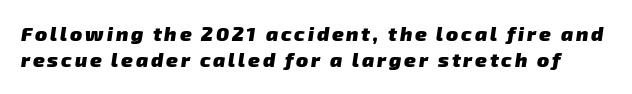
The image shows 20 px bold type; set normal line spacing (1.32x), not underlined.
